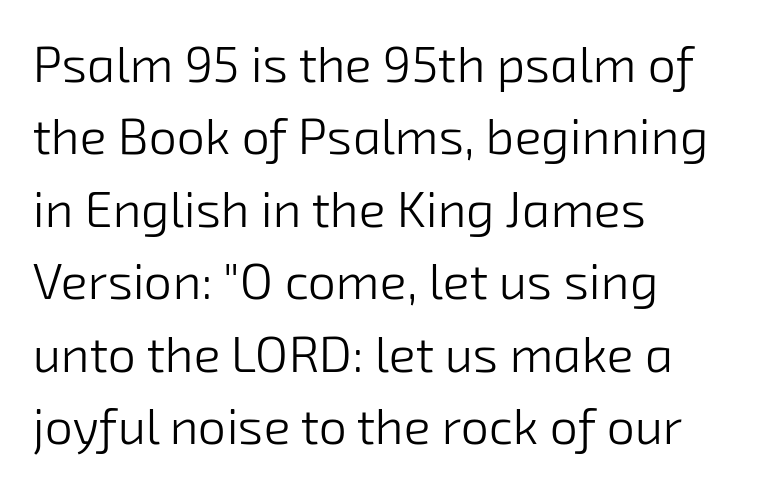
The lines sit at an ordinary, default distance from one another. Caption: face not bold, strokes unweighted. Character widths vary here, with narrow letters taking less room than wide ones. Words appear dense and cohesive because spacing is normal. The gap between lines stays unmarked.
